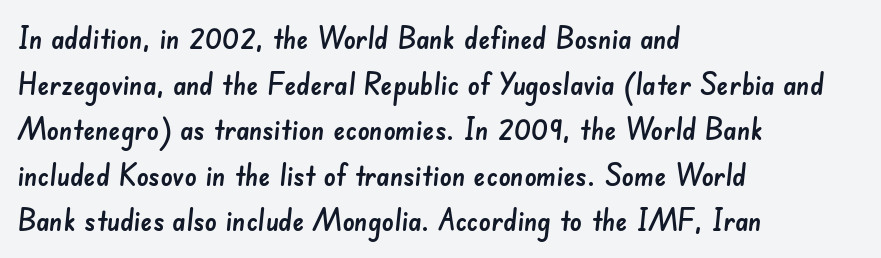
Visually the block forms a straight wall on the left and a jagged coastline on the right. Spacing between characters is what you'd get straight out of the box. The typeface chosen for these lines omits serifs. The lines sit at an ordinary, default distance from one another.
